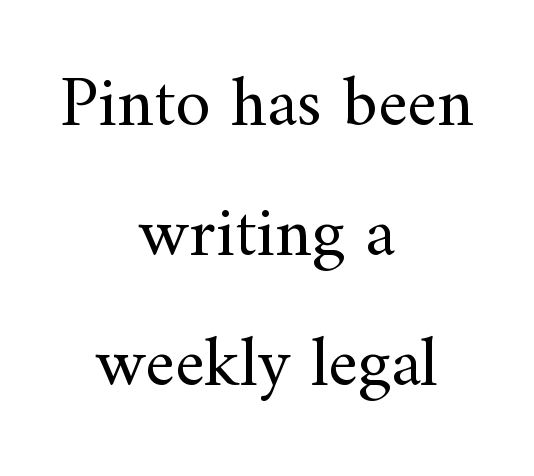
{"serif": "yes", "italic": "no", "bold": "no", "weight": "regular", "width": "normal", "stroke_contrast": "medium", "x_height": "small", "monospaced": "no", "underline": "no", "align": "center", "line_spacing_ratio": 1.83, "letter_spacing": "normal", "letter_spacing_em": 0.0, "glyph_px": 71}
